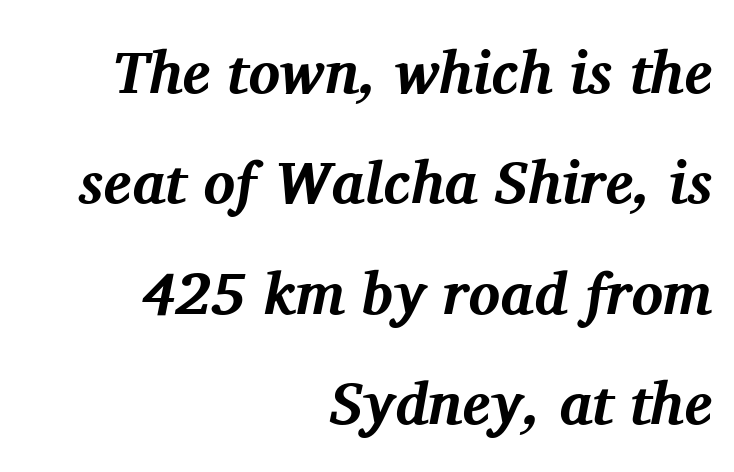
The image shows 59 px bold serif type, italic (leaning right); set right-aligned, line spacing 1.87x, normal letter spacing, not underlined; medium stroke contrast and a medium x-height.
